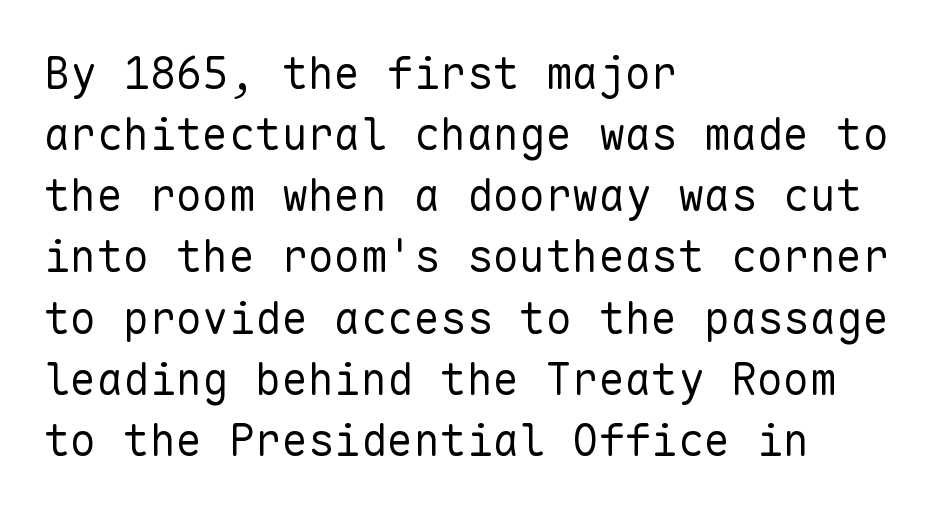
{"serif": "no", "italic": "no", "bold": "no", "weight": "regular", "width": "normal", "stroke_contrast": "low", "x_height": "medium", "monospaced": "yes", "underline": "no", "align": "left", "line_spacing": "normal", "line_spacing_ratio": 1.39, "letter_spacing": "normal", "letter_spacing_em": 0.0, "glyph_px": 44}
